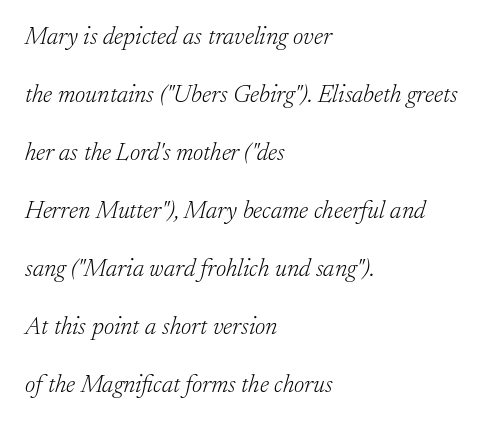
The glyphs look as if they've been sheared to an angle. The tracking reads as untouched default to a designer's eye. Heft: none added — not bold. Descender tails drop into unmarked territory. You could fit nearly another row in the gap between these rows.
